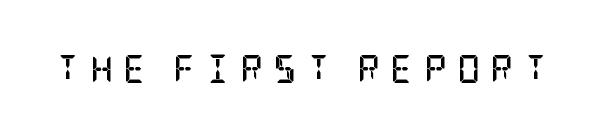
Q: Is the text bold? A: Yes.
Q: Is the text italic (slanted)? A: No, it is upright.
Q: Is the typeface a serif or a sans-serif typeface? A: Serif.
Q: Is the text underlined? A: No.
Q: Is the spacing between letters normal or unusually wide? A: Unusually wide.
Q: Width (condensed, normal, or wide)? A: Condensed.
Q: Stroke contrast? A: Low.
Q: x-height? A: Large.
